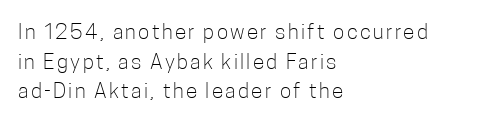
{"italic": "no", "bold": "no", "underline": "no", "align": "left", "line_spacing": "normal", "line_spacing_ratio": 1.41, "glyph_px": 21}
